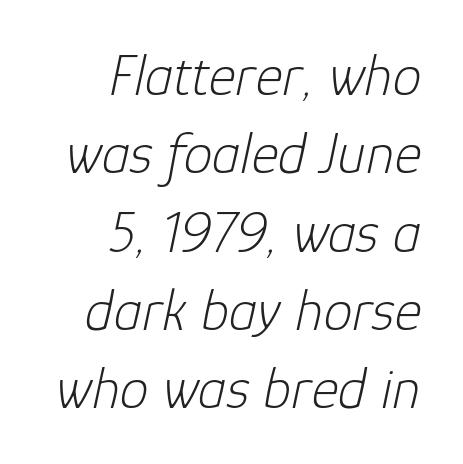
{"italic": "yes", "lean": "right", "slant_degrees": 12, "bold": "no", "weight": "light", "width": "normal", "stroke_contrast": "low", "x_height": "medium", "monospaced": "no", "underline": "no", "align": "right", "line_spacing": "normal", "line_spacing_ratio": 1.35, "letter_spacing": "normal", "letter_spacing_em": 0.0, "glyph_px": 58}
